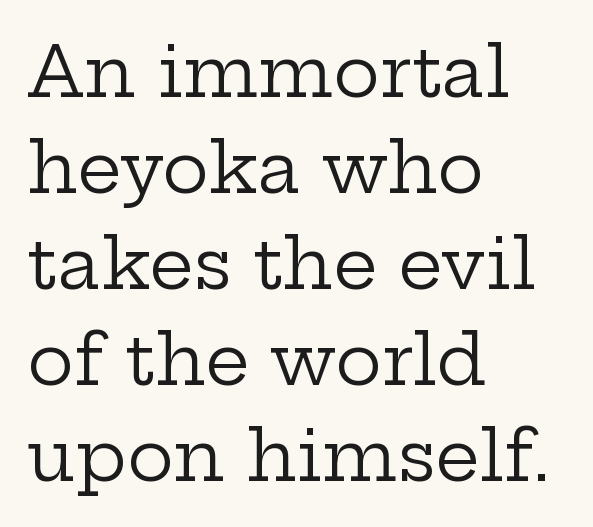
{"serif": "yes", "italic": "no", "bold": "no", "weight": "regular", "width": "wide", "stroke_contrast": "low", "x_height": "medium", "monospaced": "no", "underline": "no", "align": "left", "line_spacing": "normal", "line_spacing_ratio": 1.37, "letter_spacing": "normal", "letter_spacing_em": 0.0, "glyph_px": 70}
